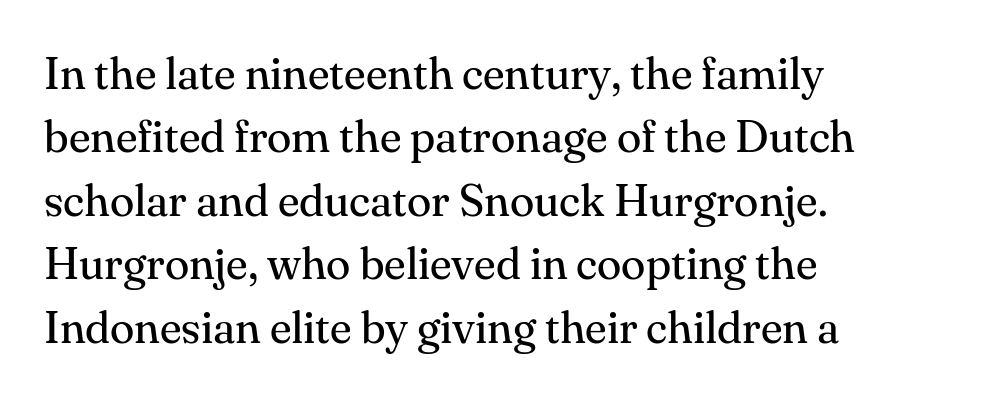
{"serif": "yes", "italic": "no", "bold": "no", "weight": "regular", "width": "normal", "stroke_contrast": "medium", "x_height": "small", "monospaced": "no", "underline": "no", "align": "left", "line_spacing": "normal", "line_spacing_ratio": 1.41, "letter_spacing": "normal", "letter_spacing_em": 0.0, "glyph_px": 45}
